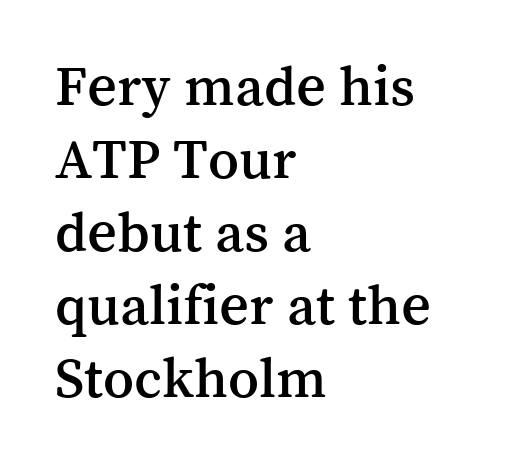
The image shows 58 px serif type, upright; set left-aligned, normal line spacing (1.26x), normal letter spacing, not underlined; medium stroke contrast and a medium x-height.
